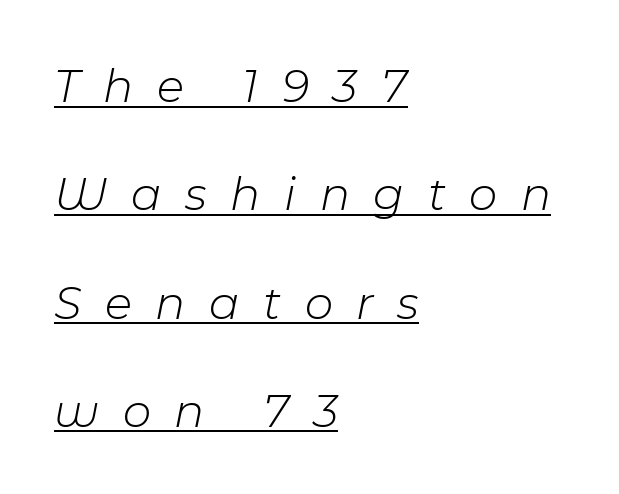
The image shows 49 px light type, italic (leaning right); set left-aligned, loose line spacing (2.21x), unusually wide letter spacing (+0.48 em), underlined; low stroke contrast and a medium x-height.
